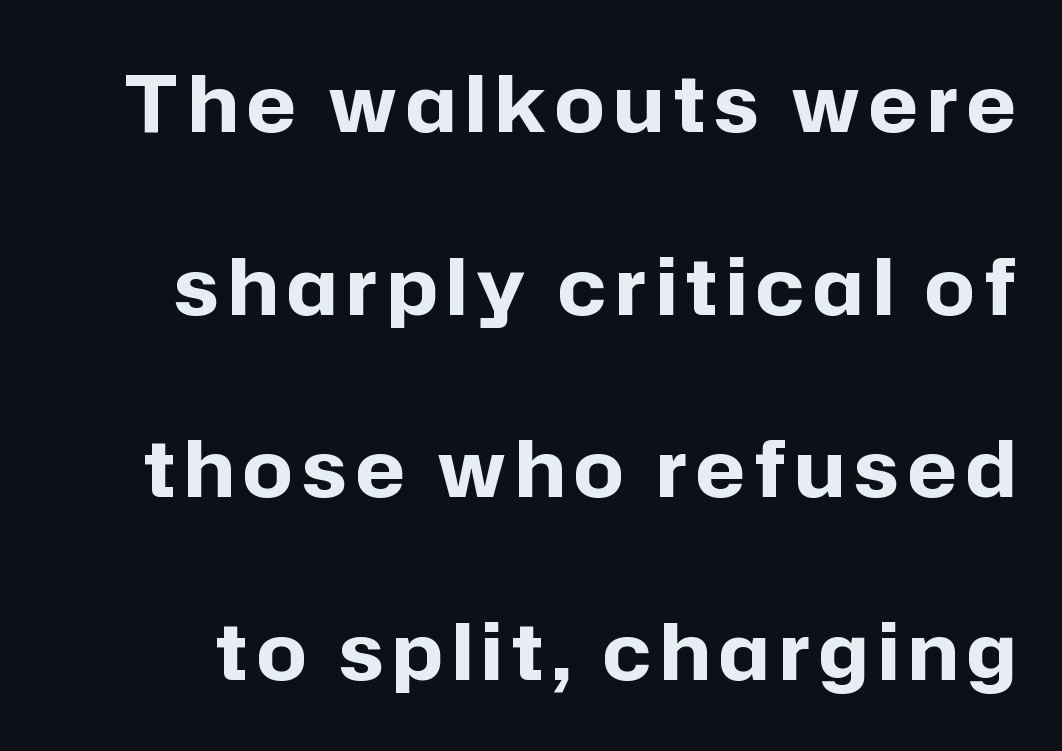
Q: Is the text bold? A: Yes.
Q: Is the text italic (slanted)? A: No, it is upright.
Q: Is the typeface a serif or a sans-serif typeface? A: Sans-serif.
Q: Is the text underlined? A: No.
Q: Is the spacing between lines tight, normal or loose? A: Loose.
Q: Width (condensed, normal, or wide)? A: Normal.
Q: Stroke contrast? A: Low.
Q: x-height? A: Medium.
Q: Monospaced? A: No.
